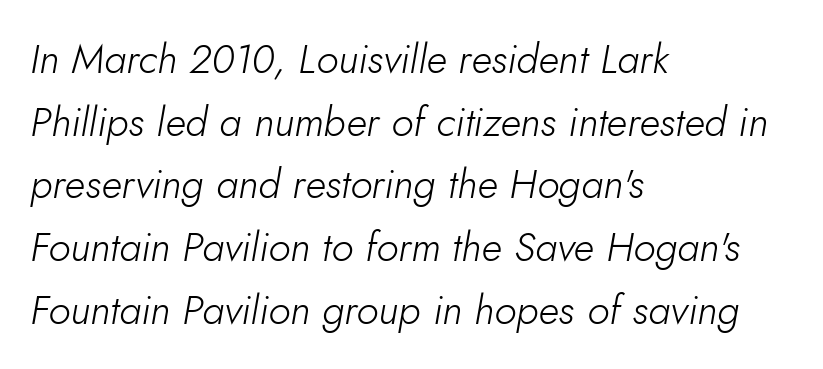
The image shows 41 px light type, italic (leaning right); set left-aligned, normal line spacing (1.53x), normal letter spacing, not underlined; low stroke contrast and a small x-height.
